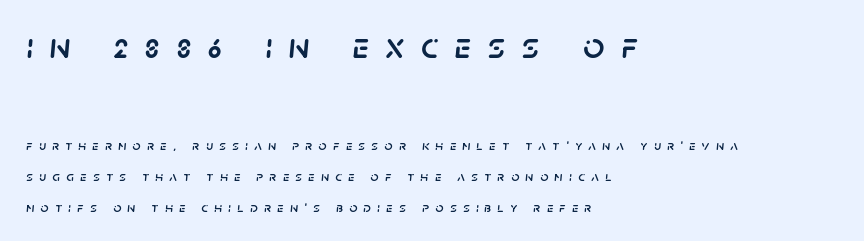
Tracking value appears strongly positive — letters spread wide. Is this a fixed-width face? No — the glyphs have proportional, varying widths. Successive baselines arrive slowly, with a big drop between each. Short and long lines alike share a common starting point at left.
